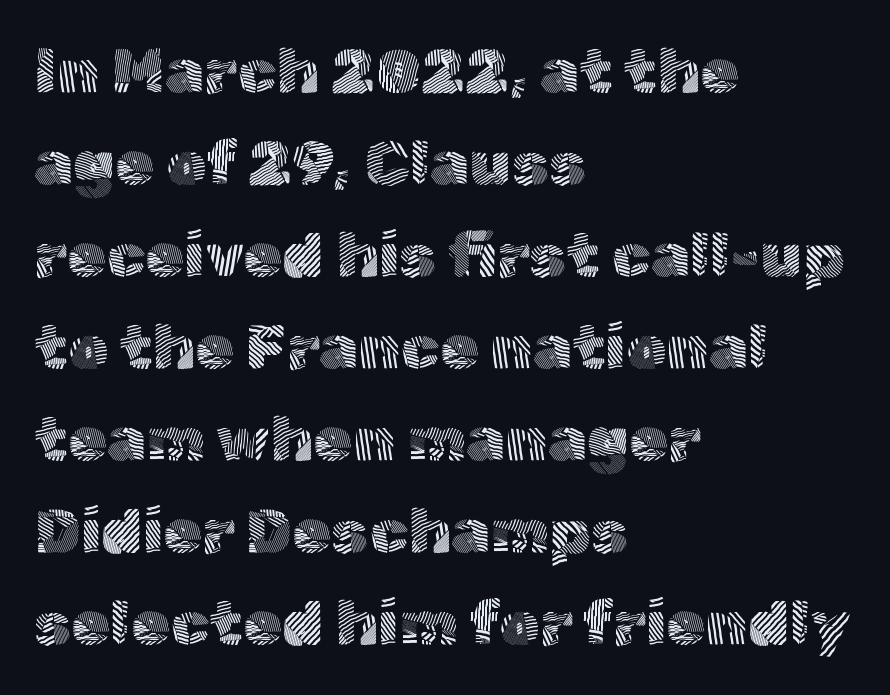
Q: Is the text bold? A: No.
Q: Is the text italic (slanted)? A: No, it is upright.
Q: Is the typeface a serif or a sans-serif typeface? A: Sans-serif.
Q: Is the text underlined? A: No.
Q: How is the paragraph aligned? A: Left-aligned.
Q: Is the spacing between letters normal or unusually wide? A: Normal.
Q: Is the spacing between lines tight, normal or loose? A: Normal.
Q: Width (condensed, normal, or wide)? A: Normal.
Q: x-height? A: Medium.
Q: Monospaced? A: No.
